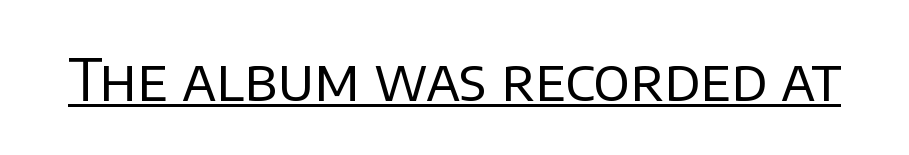
Q: Is the text bold? A: No.
Q: Is the text italic (slanted)? A: No, it is upright.
Q: Is the typeface a serif or a sans-serif typeface? A: Sans-serif.
Q: Is the text underlined? A: Yes.
Q: Is the spacing between letters normal or unusually wide? A: Normal.
Q: Width (condensed, normal, or wide)? A: Normal.
Q: Stroke contrast? A: Low.
Q: x-height? A: Large.
Q: Monospaced? A: No.
